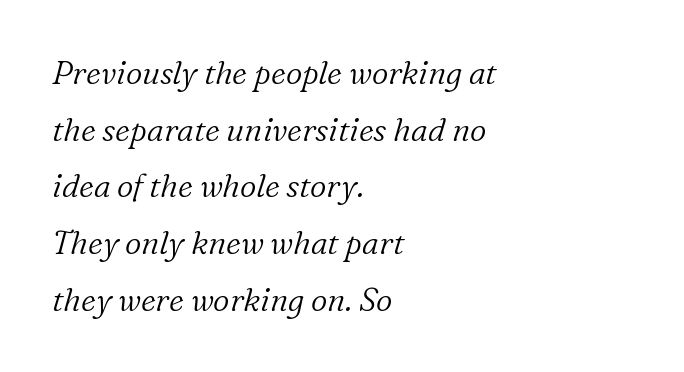
The image shows 32 px light serif type, italic (leaning right); set left-aligned, line spacing 1.77x, normal letter spacing, not underlined; low stroke contrast and a medium x-height.
